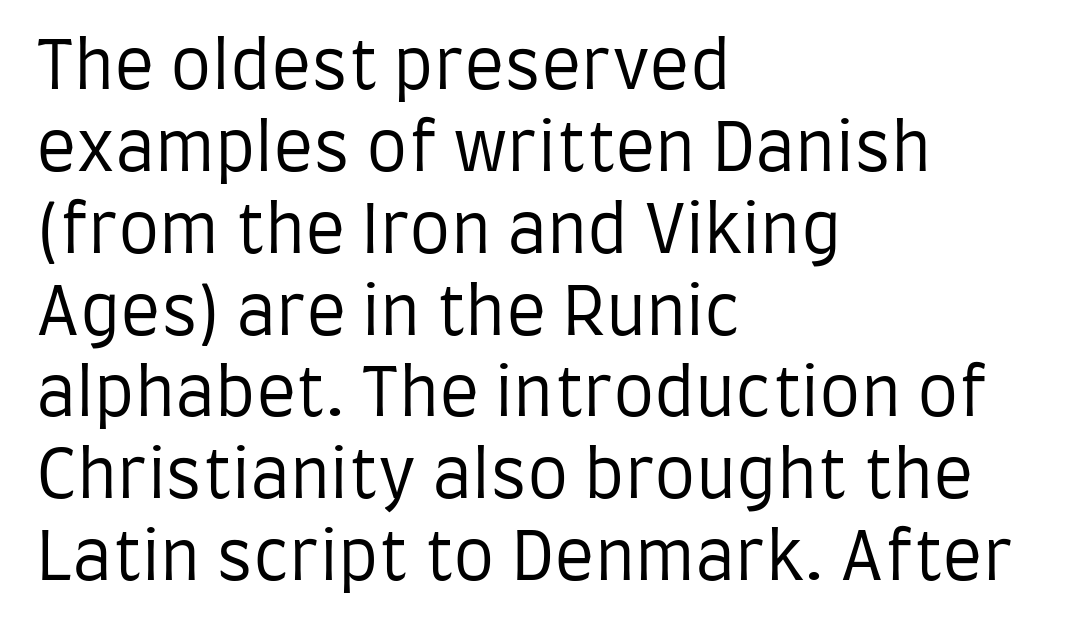
{"serif": "no", "italic": "no", "bold": "no", "weight": "regular", "width": "condensed", "stroke_contrast": "low", "x_height": "large", "monospaced": "no", "underline": "no", "align": "left", "line_spacing_ratio": 1.24, "letter_spacing": "normal", "letter_spacing_em": 0.0, "glyph_px": 66}
